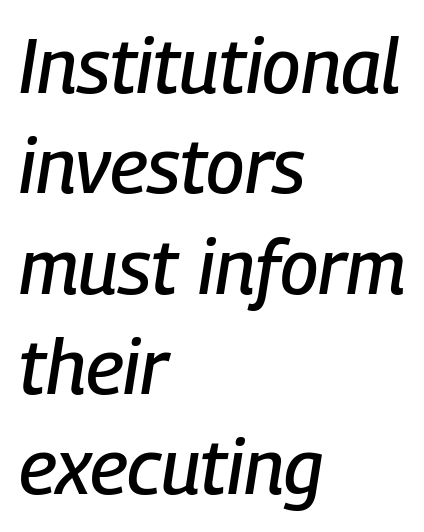
Q: Is the text italic (slanted)? A: Yes, it leans right by about 9 degrees.
Q: Is the text underlined? A: No.
Q: How is the paragraph aligned? A: Left-aligned.
Q: Is the spacing between letters normal or unusually wide? A: Normal.
Q: Is the spacing between lines tight, normal or loose? A: Normal.
Q: Width (condensed, normal, or wide)? A: Condensed.
Q: Stroke contrast? A: Low.
Q: x-height? A: Medium.
Q: Monospaced? A: No.
